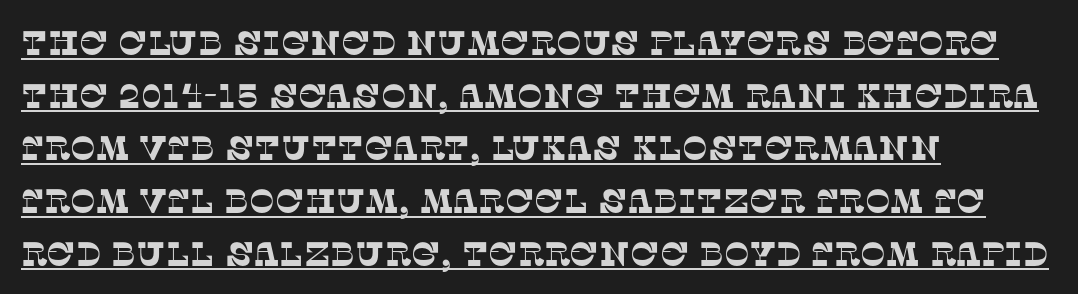
{"serif": "yes", "width": "normal", "stroke_contrast": "low", "x_height": "large", "monospaced": "no", "underline": "yes", "align": "left", "line_spacing": "normal", "line_spacing_ratio": 1.55, "letter_spacing": "normal", "letter_spacing_em": 0.0, "glyph_px": 34}
